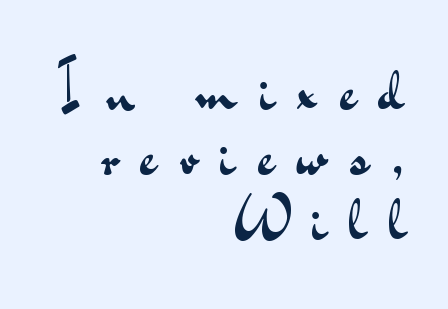
{"serif": "no", "bold": "no", "weight": "regular", "width": "wide", "stroke_contrast": "medium", "x_height": "small", "monospaced": "no", "underline": "no", "align": "right", "line_spacing": "tight", "line_spacing_ratio": 1.03, "letter_spacing": "wide", "letter_spacing_em": 0.37, "glyph_px": 63}
